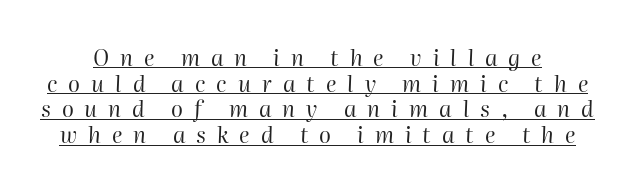
Q: Is the text bold? A: No.
Q: Is the text italic (slanted)? A: Yes, it leans right by about 2 degrees.
Q: Is the text underlined? A: Yes.
Q: Is the spacing between letters normal or unusually wide? A: Unusually wide.
